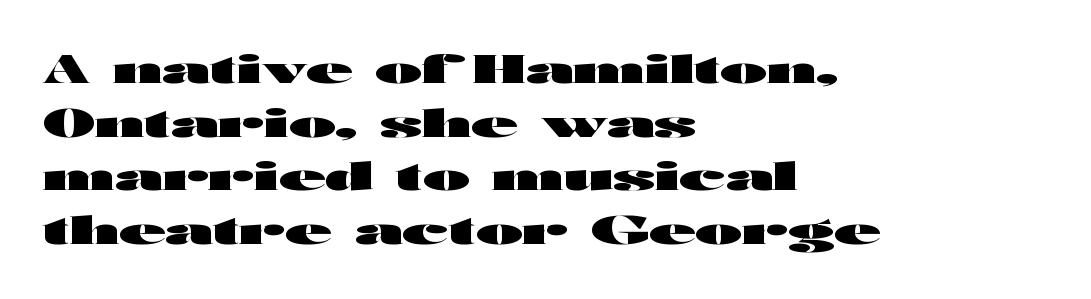
Q: Is the text bold? A: Yes.
Q: Is the text italic (slanted)? A: No, it is upright.
Q: Is the typeface a serif or a sans-serif typeface? A: Sans-serif.
Q: Is the text underlined? A: No.
Q: How is the paragraph aligned? A: Left-aligned.
Q: Is the spacing between letters normal or unusually wide? A: Normal.
Q: Is the spacing between lines tight, normal or loose? A: Normal.
Q: Width (condensed, normal, or wide)? A: Wide.
Q: Stroke contrast? A: High.
Q: x-height? A: Medium.
Q: Monospaced? A: No.
